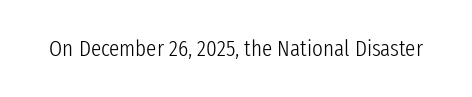
Q: Is the text bold? A: No.
Q: Is the text italic (slanted)? A: No, it is upright.
Q: Is the text underlined? A: No.
Q: Is the spacing between letters normal or unusually wide? A: Normal.
